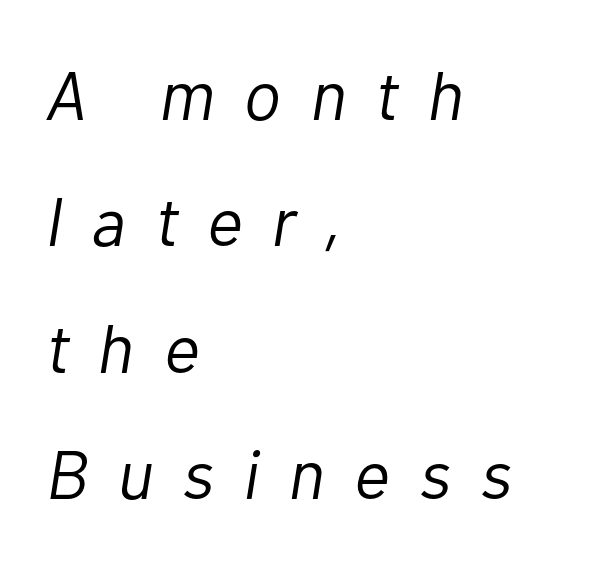
No chunkiness to these letters — they're not bold. Spacing verdict: proportional, widths tailored to each character. Where is the straight margin? On the left. This rendering features lettering with no underline. Tracking here is generous; glyphs stand well apart from one another. Slant detected: the letters are inclined.
